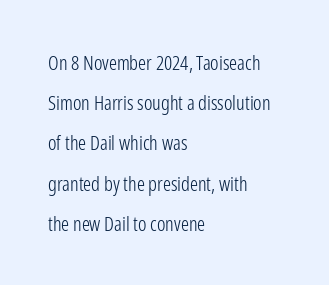
Q: Is the text bold? A: No.
Q: Is the text italic (slanted)? A: No, it is upright.
Q: Is the text underlined? A: No.
Q: How is the paragraph aligned? A: Left-aligned.
Q: Is the spacing between letters normal or unusually wide? A: Normal.
Q: Is the spacing between lines tight, normal or loose? A: Loose.
